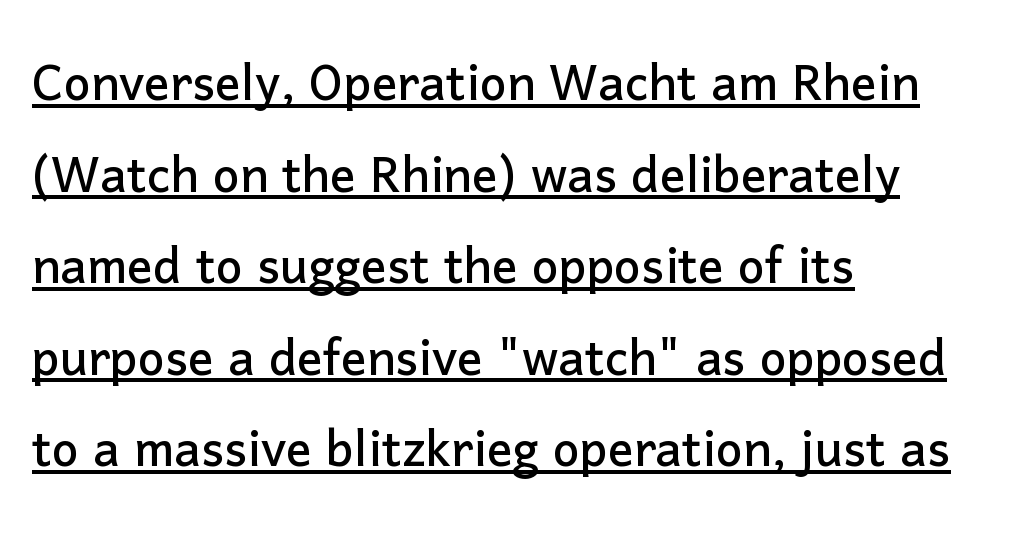
The designer went with a sans here, leaving each stem footless. The letters advance in unequal steps, a hallmark of proportional type. Leading: standard. The letters stand upright; this is a roman face. Line beginnings align vertically; line endings do not. This rendering features underlined lettering.
